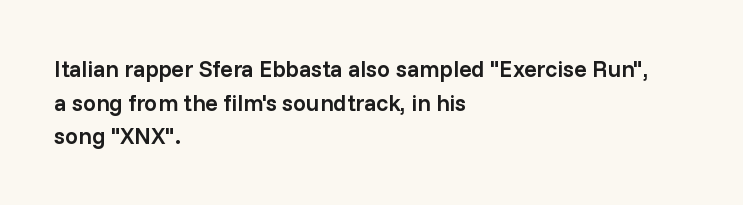
{"italic": "no", "bold": "semi", "underline": "no", "align": "left", "line_spacing": "normal", "line_spacing_ratio": 1.46, "letter_spacing": "normal", "letter_spacing_em": 0.0, "glyph_px": 23}
